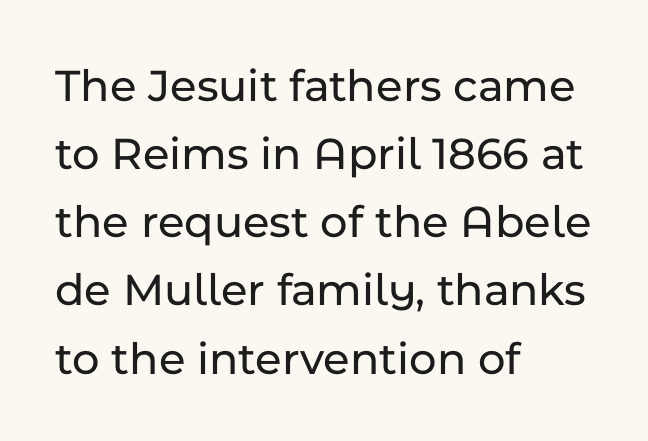
The image shows 47 px sans-serif type, upright; set left-aligned, normal line spacing (1.45x), normal letter spacing, not underlined; low stroke contrast and a medium x-height.
